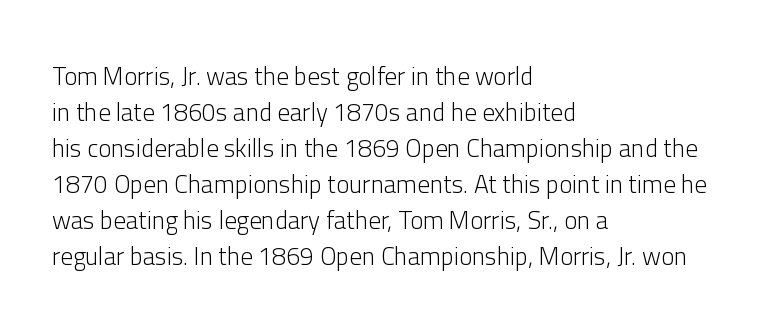
The rendering anchors every line to the left-hand side. Words appear dense and cohesive because spacing is normal. Does the leading feel generous? No, just average. A quiet, ordinary-to-light weight characterises the typeface.
